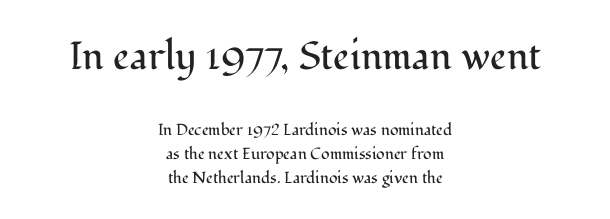
The image shows 39 px regular-weight serif type, upright; set centered, normal line spacing (1.49x), normal letter spacing, not underlined; the first (top) block is 2.44x larger; medium stroke contrast and a medium x-height.
